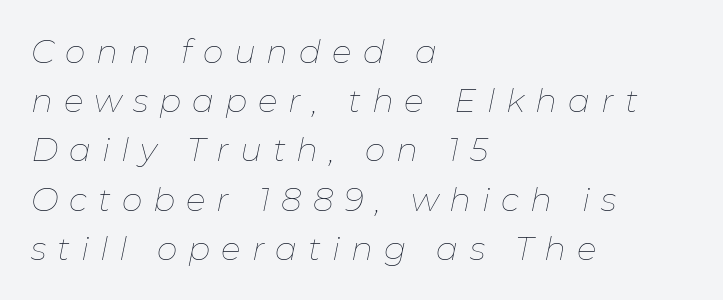
The image shows 33 px thin type, italic (leaning right); set left-aligned, normal line spacing (1.49x), unusually wide letter spacing (+0.33 em), not underlined; low stroke contrast and a medium x-height.
